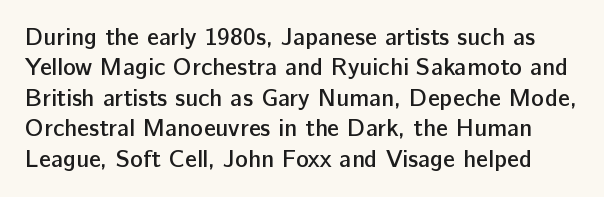
Q: Is the text bold? A: Semi-bold.
Q: Is the text italic (slanted)? A: No, it is upright.
Q: Is the text underlined? A: No.
Q: Is the spacing between letters normal or unusually wide? A: Normal.
Q: Is the spacing between lines tight, normal or loose? A: Normal.
